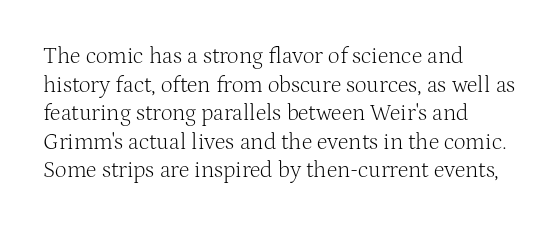
Q: Is the text bold? A: No.
Q: Is the text italic (slanted)? A: No, it is upright.
Q: Is the text underlined? A: No.
Q: How is the paragraph aligned? A: Left-aligned.
Q: Is the spacing between letters normal or unusually wide? A: Normal.
